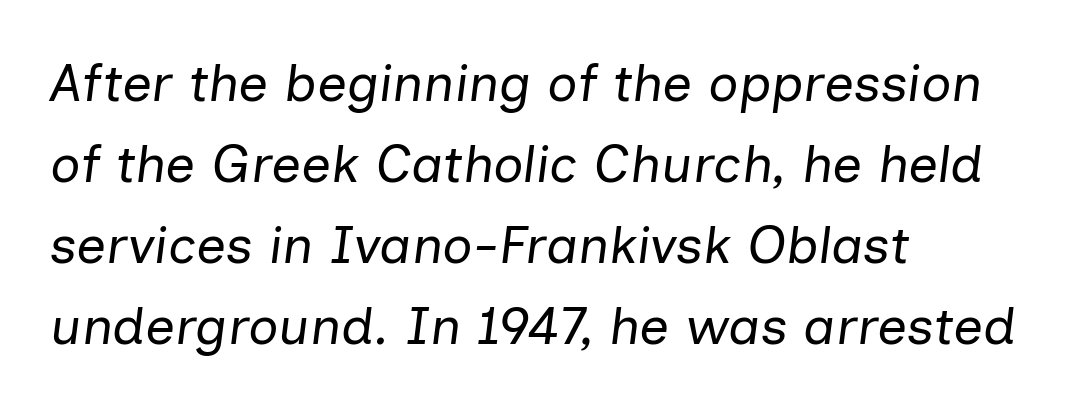
Q: Is the text bold? A: No.
Q: Is the text italic (slanted)? A: Yes, it leans right by about 7 degrees.
Q: Is the text underlined? A: No.
Q: How is the paragraph aligned? A: Left-aligned.
Q: Is the spacing between letters normal or unusually wide? A: Normal.
Q: Is the spacing between lines tight, normal or loose? A: Normal.
Q: Width (condensed, normal, or wide)? A: Normal.
Q: Stroke contrast? A: Low.
Q: x-height? A: Medium.
Q: Monospaced? A: No.
